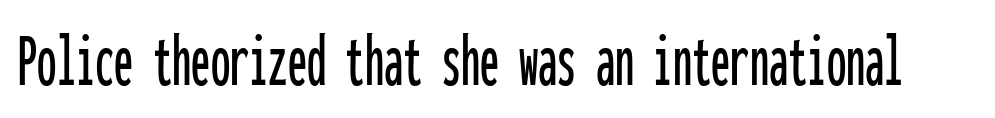
The image shows 77 px condensed sans-serif type, upright, monospaced; set normal letter spacing, not underlined; low stroke contrast and a medium x-height.
